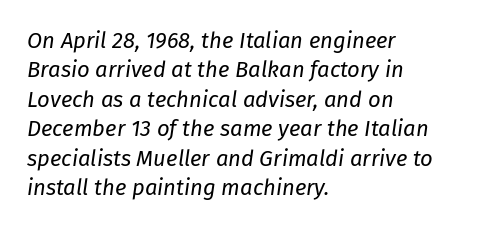
Q: Is the text bold? A: No.
Q: Is the text italic (slanted)? A: Yes, it leans right by about 8 degrees.
Q: Is the text underlined? A: No.
Q: How is the paragraph aligned? A: Left-aligned.
Q: Is the spacing between letters normal or unusually wide? A: Normal.
Q: Is the spacing between lines tight, normal or loose? A: Normal.
